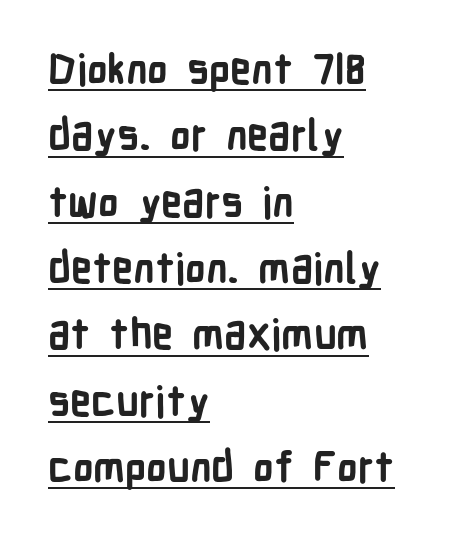
Q: Is the text bold? A: Yes.
Q: Is the text italic (slanted)? A: No, it is upright.
Q: Is the typeface a serif or a sans-serif typeface? A: Sans-serif.
Q: Is the text underlined? A: Yes.
Q: How is the paragraph aligned? A: Left-aligned.
Q: Is the spacing between letters normal or unusually wide? A: Normal.
Q: Is the spacing between lines tight, normal or loose? A: Normal.
Q: Width (condensed, normal, or wide)? A: Condensed.
Q: Stroke contrast? A: Low.
Q: x-height? A: Medium.
Q: Monospaced? A: No.
